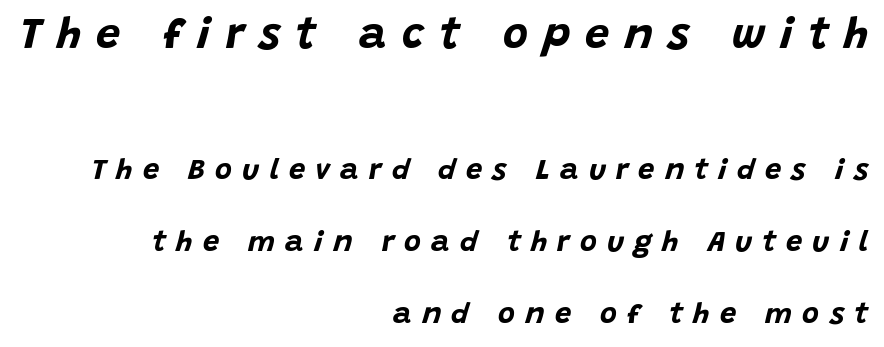
{"italic": "yes", "lean": "right", "slant_degrees": 15, "bold": "yes", "weight": "bold", "width": "normal", "stroke_contrast": "low", "x_height": "large", "monospaced": "no", "underline": "no", "align": "right", "line_spacing": "loose", "line_spacing_ratio": 2.48, "letter_spacing": "wide", "letter_spacing_em": 0.35, "larger_block": "first", "size_ratio": 1.48, "glyph_px": 43}
